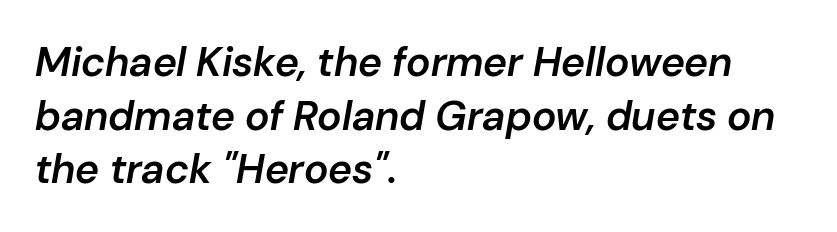
The image shows 41 px semibold type, italic (leaning right); set left-aligned, normal line spacing (1.31x), normal letter spacing, not underlined; low stroke contrast and a medium x-height.
